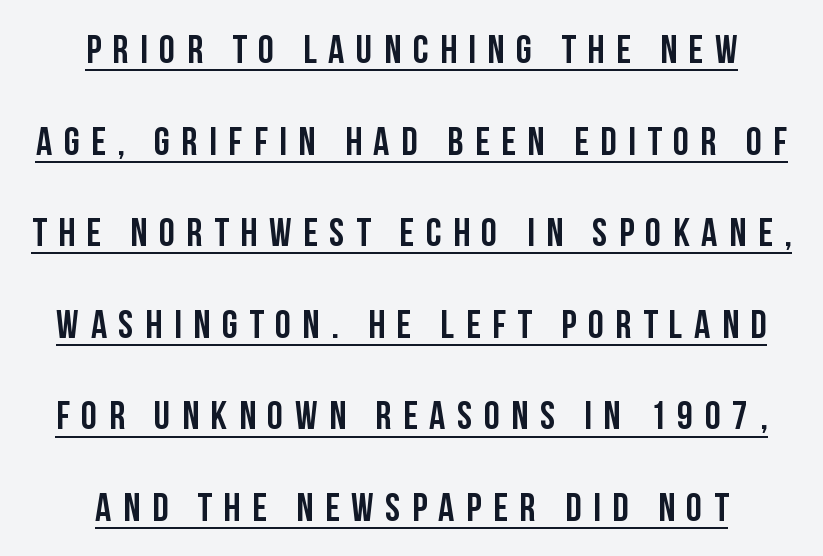
The image shows 40 px condensed sans-serif type, upright; set centered, loose line spacing (2.29x), unusually wide letter spacing (+0.29 em), underlined; low stroke contrast and a large x-height.
